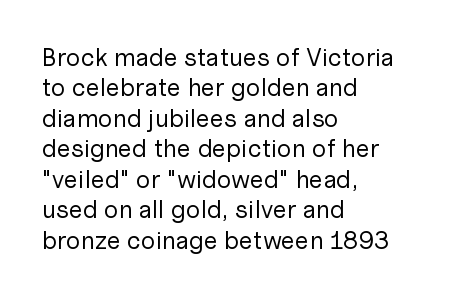
Q: Is the text bold? A: No.
Q: Is the text italic (slanted)? A: No, it is upright.
Q: Is the text underlined? A: No.
Q: How is the paragraph aligned? A: Left-aligned.
Q: Is the spacing between letters normal or unusually wide? A: Normal.
